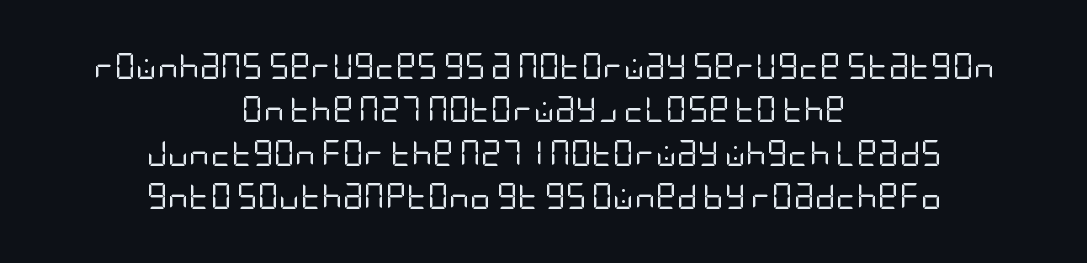
The image shows 26 px text type, upright; set centered, normal line spacing (1.67x), normal letter spacing, not underlined.
